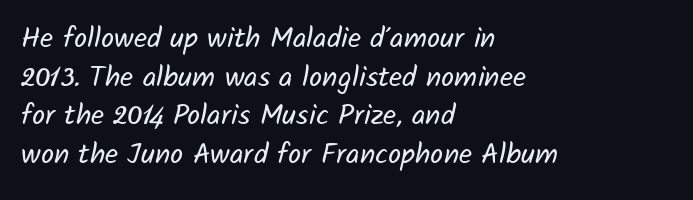
Where is the straight margin? On the left. Compared with a typical body face, this is equally light or lighter still. Varying glyph widths throughout — classic text-font behaviour. Unmarked baselines from the first word to the last.
